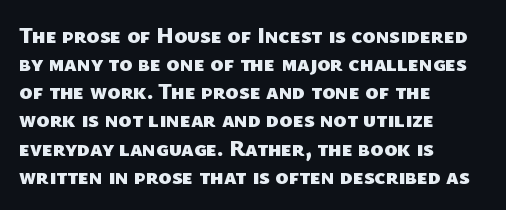
This rendering uses left alignment, leaving the right contour irregular. The gaps between neighbouring characters are ordinary and unremarkable. The leading is moderate, giving the passage an even texture. Compared with an ordinary text face, these strokes are far heavier — a full bold. This rendering features lettering with no underline.
